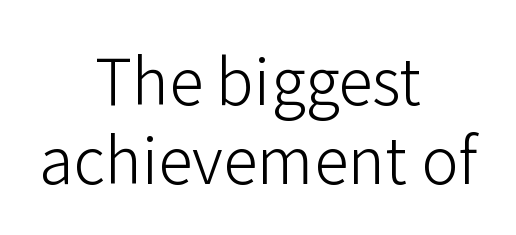
The passage shown is typeset with a sans-serif family. The letters stand upright; this is a roman face. The rendering uses natural spacing where letterforms have individual widths. The line texture is even and compact thanks to regular tracking. A typesetter would call this leading conventional body-copy spacing. The lines in this sample share a center point and differ in where they start and stop.
